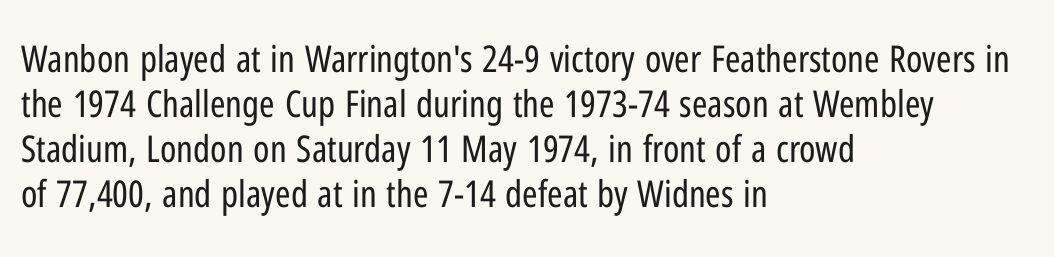
This rendering uses left alignment, leaving the right contour irregular. The gap between lines stays unmarked. These lines are rendered in a variable-pitch font. Weight class: somewhere from thin through regular.
